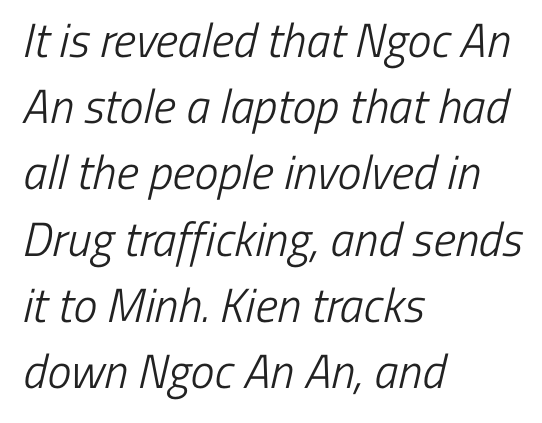
The leading is moderate, giving the passage an even texture. This sample uses plain, unmodified letter spacing. Notice how the passage keeps a crisp vertical edge on the left only. The words here are not underlined. Serif or sans? Sans — the stroke terminals are bare.
